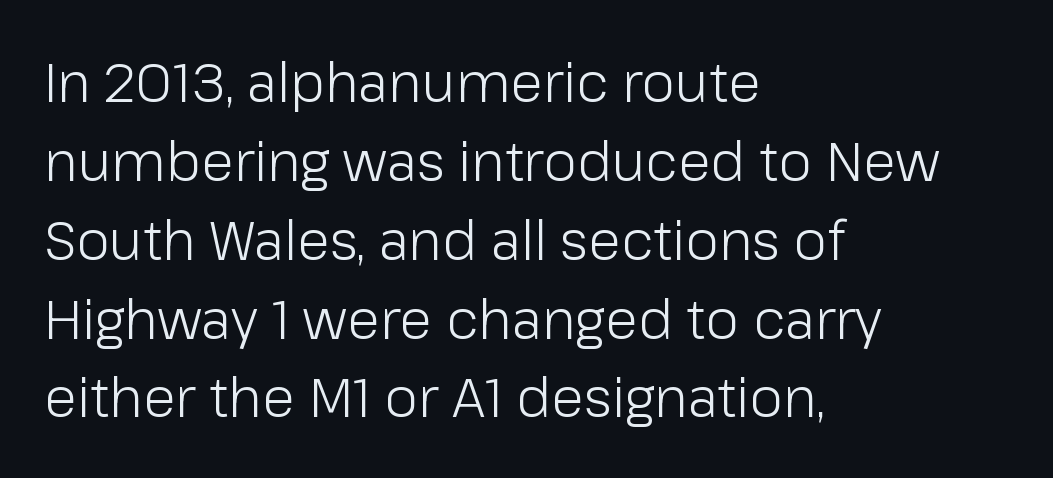
Each new line begins a customary step beneath the previous one. This rendering employs a face without finishing strokes, i.e., a sans-serif. Proportional: the letters do not fall into vertical columns. The font's upright variant was chosen for this text. Weight: in the light-to-regular range. Default kerning and tracking; the words read as compact shapes.
